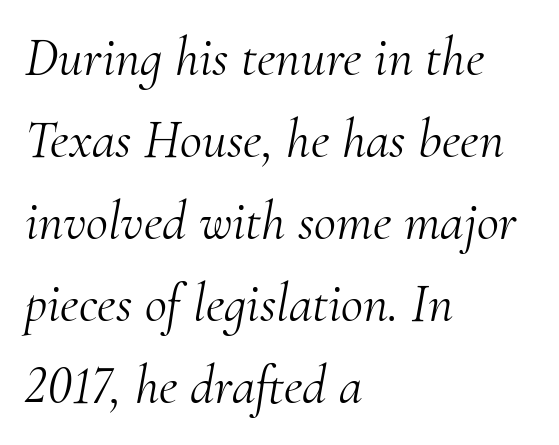
{"serif": "yes", "italic": "yes", "lean": "right", "slant_degrees": 10, "bold": "no", "weight": "light", "width": "normal", "stroke_contrast": "medium", "x_height": "small", "monospaced": "no", "underline": "no", "align": "left", "line_spacing": "normal", "line_spacing_ratio": 1.52, "letter_spacing": "normal", "letter_spacing_em": 0.0, "glyph_px": 54}
